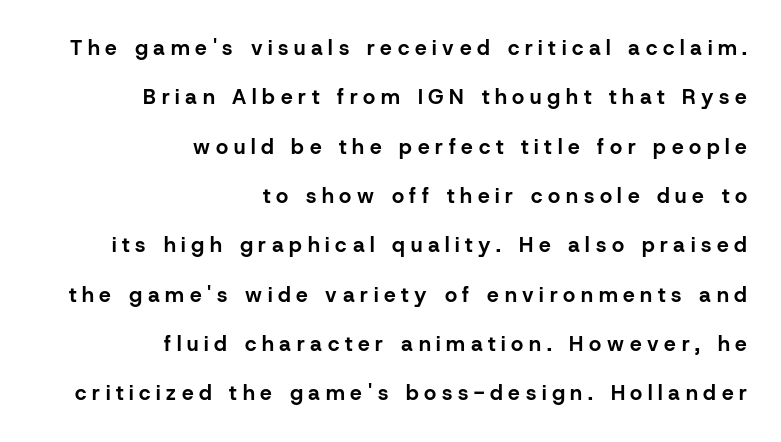
Q: Is the text bold? A: Yes.
Q: Is the text italic (slanted)? A: No, it is upright.
Q: Is the text underlined? A: No.
Q: How is the paragraph aligned? A: Right-aligned.
Q: Is the spacing between letters normal or unusually wide? A: Unusually wide.
Q: Is the spacing between lines tight, normal or loose? A: Loose.
